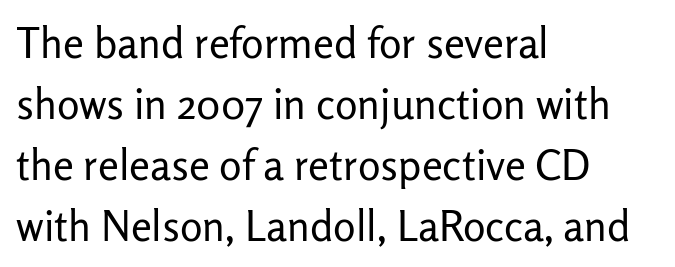
{"serif": "no", "italic": "no", "bold": "no", "weight": "regular", "width": "normal", "stroke_contrast": "low", "x_height": "medium", "monospaced": "no", "underline": "no", "align": "left", "line_spacing": "normal", "line_spacing_ratio": 1.45, "letter_spacing": "normal", "letter_spacing_em": 0.0, "glyph_px": 42}
